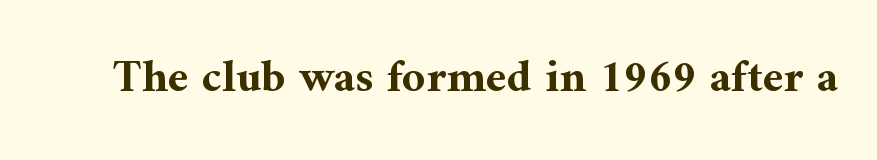
Q: Is the text bold? A: Yes.
Q: Is the text italic (slanted)? A: No, it is upright.
Q: Is the typeface a serif or a sans-serif typeface? A: Serif.
Q: Is the text underlined? A: No.
Q: Is the spacing between letters normal or unusually wide? A: Normal.
Q: Width (condensed, normal, or wide)? A: Normal.
Q: Stroke contrast? A: Medium.
Q: x-height? A: Medium.
Q: Monospaced? A: No.
